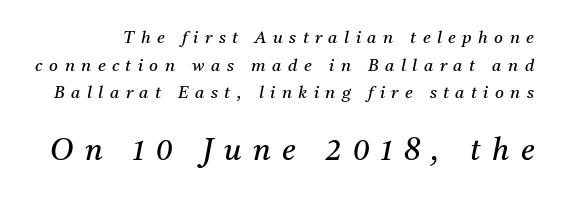
In terms of letterspacing, this is a distinctly airy, spread setting. Between these two stacked blocks, the lower one wins on size. This is oblique type, the kind used for emphasis or titles. Does the type have serifs? Yes, each stem ends in a small foot.
